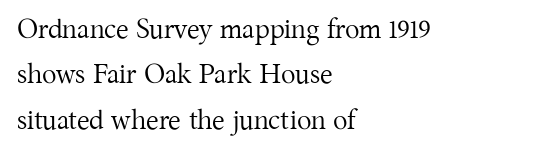
The image shows 27 px text type, upright; set left-aligned, normal line spacing (1.68x), normal letter spacing, not underlined.
